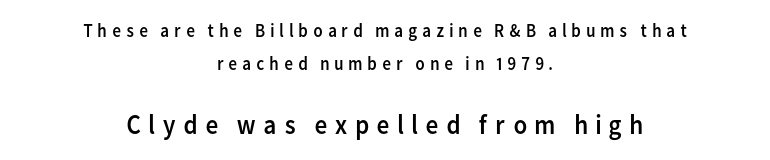
The image shows 28 px regular-weight sans-serif type, upright; set centered, line spacing 1.72x, unusually wide letter spacing (+0.23 em), not underlined; the second (bottom) block is 1.47x larger; low stroke contrast and a medium x-height.
